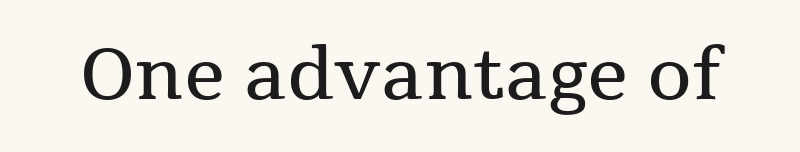
The image shows 72 px regular-weight serif type, upright; set normal letter spacing, not underlined; medium stroke contrast and a medium x-height.
